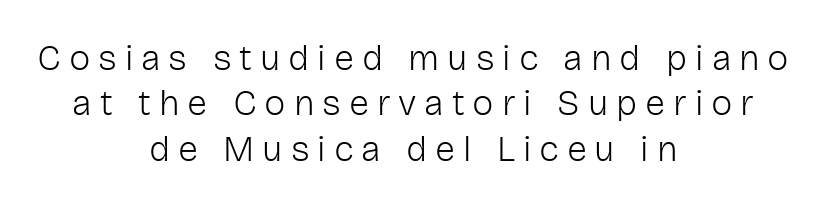
{"serif": "no", "italic": "no", "bold": "no", "weight": "light", "width": "normal", "stroke_contrast": "low", "x_height": "medium", "monospaced": "no", "underline": "no", "align": "center", "line_spacing": "normal", "line_spacing_ratio": 1.26, "letter_spacing": "wide", "letter_spacing_em": 0.22, "glyph_px": 36}
